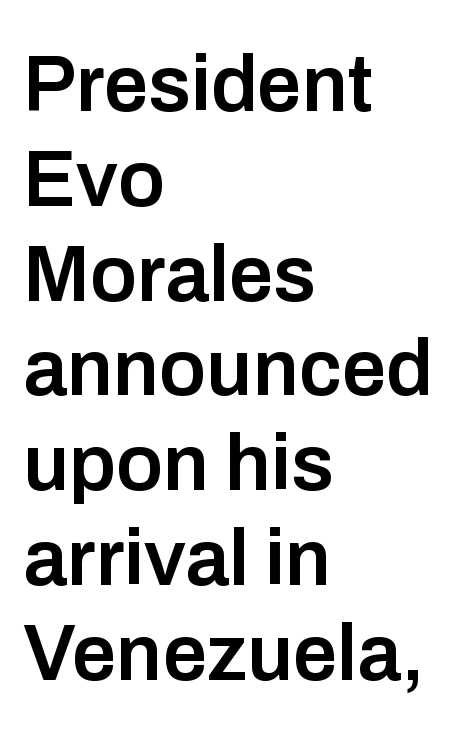
{"serif": "no", "italic": "no", "bold": "semi", "weight": "semibold", "width": "normal", "stroke_contrast": "low", "x_height": "medium", "monospaced": "no", "underline": "no", "align": "left", "line_spacing_ratio": 1.2, "letter_spacing": "normal", "letter_spacing_em": 0.0, "glyph_px": 79}
